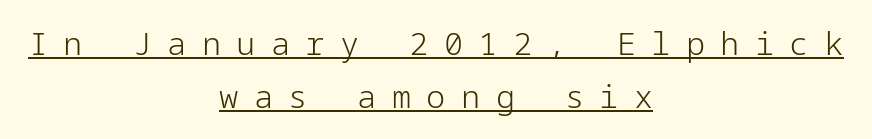
The image shows 32 px light sans-serif type, upright; set centered, normal line spacing (1.66x), unusually wide letter spacing (+0.48 em), underlined; low stroke contrast and a medium x-height.
